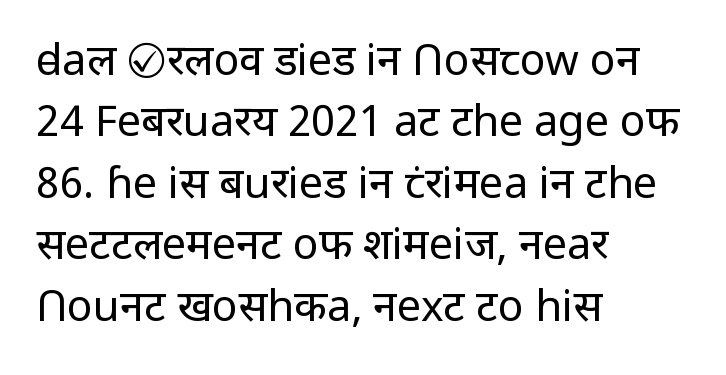
{"serif": "no", "italic": "no", "bold": "no", "weight": "regular", "width": "normal", "stroke_contrast": "low", "x_height": "medium", "monospaced": "no", "underline": "no", "align": "left", "line_spacing": "normal", "line_spacing_ratio": 1.43, "letter_spacing": "normal", "letter_spacing_em": 0.0, "glyph_px": 43}
